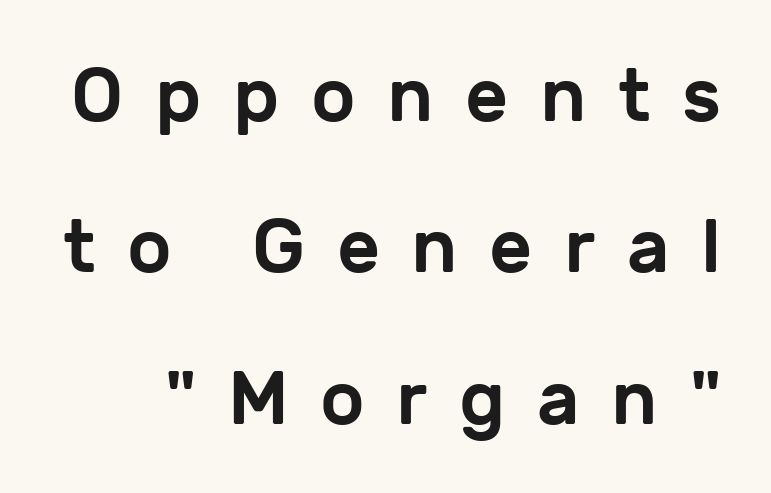
Spacing between characters has been opened up far beyond the box default. Typographically, this falls in the sans-serif category. Check under the words: just untouched page. Nope, not italic — everything's standing straight. Airy leading. Varying glyph widths throughout — classic text-font behaviour.
